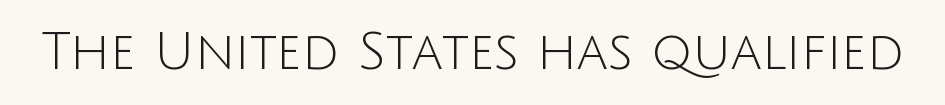
Each letter keeps its own natural width here, so spacing adapts to shape. The glyphs are unaccompanied by any horizontal stroke below them. The face used here is a sans, in the tradition of grotesques and geometrics. Default kerning and tracking; the words read as compact shapes. Unlike italic type, these characters show no tilt at all. The weight would be labelled regular, book, light, or lighter still.
